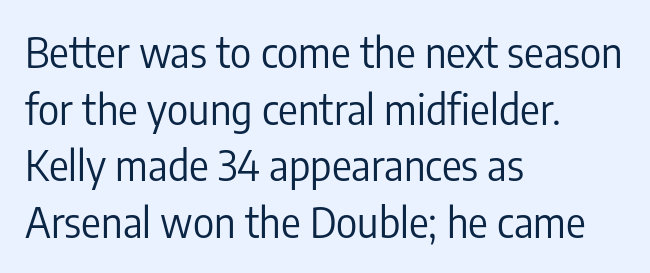
{"serif": "no", "italic": "no", "bold": "no", "weight": "regular", "width": "condensed", "stroke_contrast": "low", "x_height": "medium", "monospaced": "no", "underline": "no", "align": "left", "line_spacing": "normal", "line_spacing_ratio": 1.38, "letter_spacing": "normal", "letter_spacing_em": 0.0, "glyph_px": 41}
